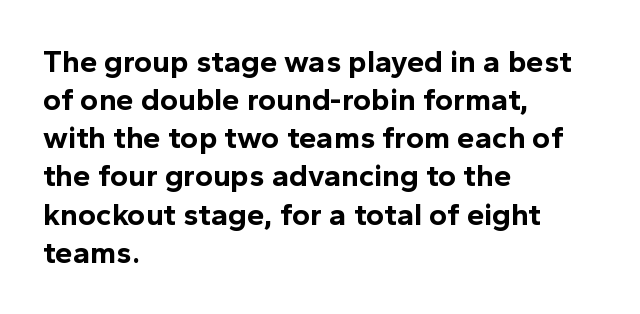
These lines stack with their left ends in a neat column. Upright lettering throughout. Nobody touched the tracking dial on this one. Is this a fixed-width face? No — the glyphs have proportional, varying widths. This rendering employs a face without finishing strokes, i.e., a sans-serif.
